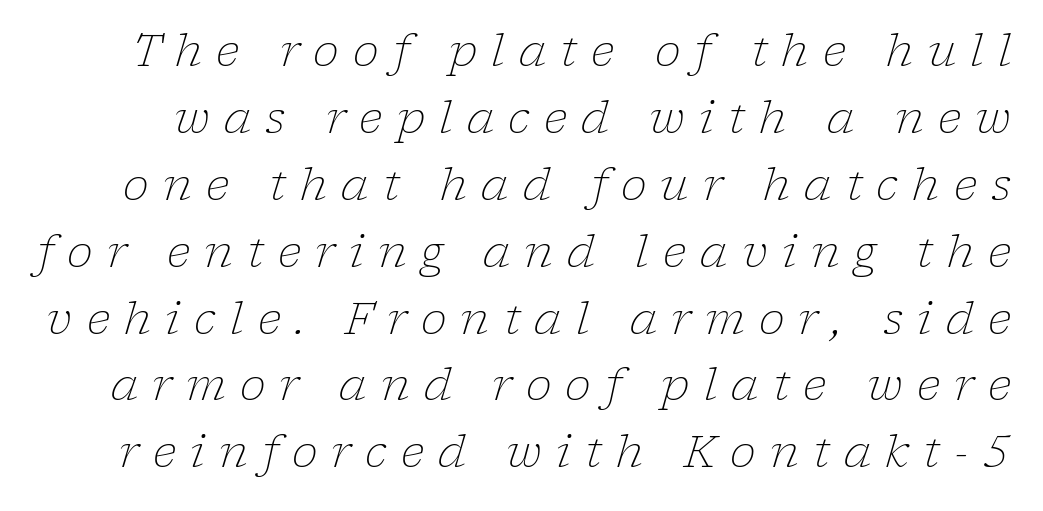
Stroke terminals: seriffed. Honestly, the letter spacing is so wide it's the main thing you notice. Letters rest on an invisible, unmarked baseline. Varying glyph widths throughout — classic text-font behaviour.
